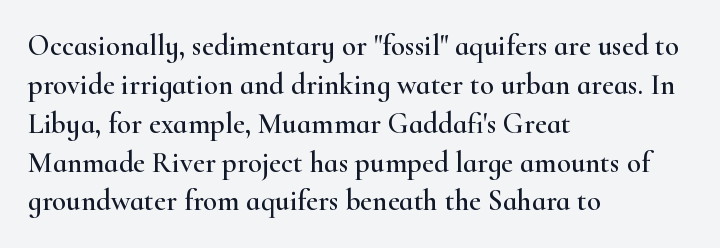
Each letter keeps its own natural width here, so spacing adapts to shape. This rendering features lettering with no underline. Ascenders rise straight up at ninety degrees. Every row of glyphs begins at an identical x-position on the left.
